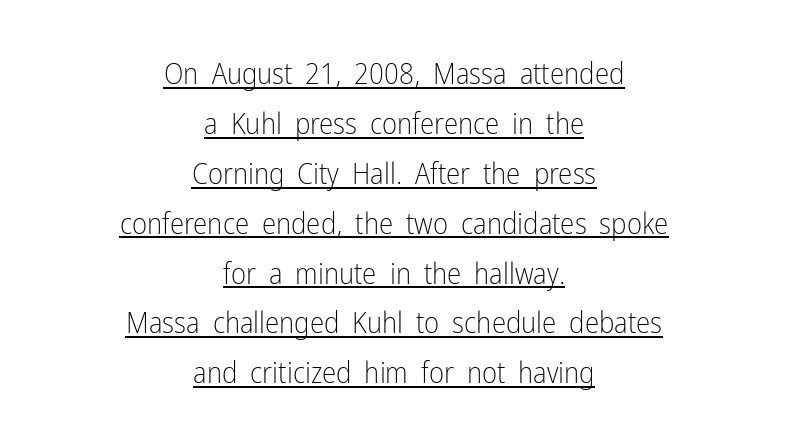
The image shows 29 px light, condensed sans-serif type, upright; set centered, line spacing 1.72x, normal letter spacing, underlined; low stroke contrast and a medium x-height.
